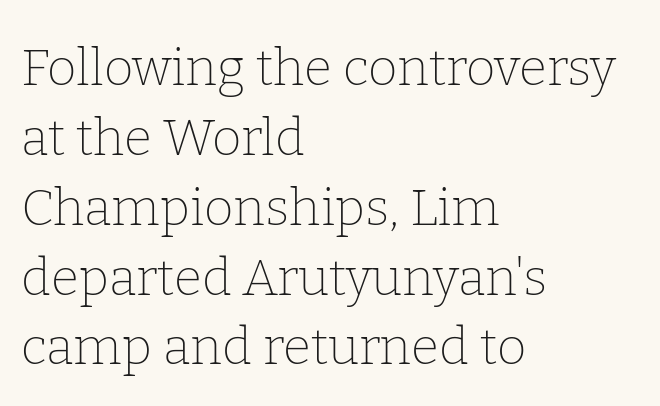
{"serif": "yes", "italic": "no", "bold": "no", "weight": "thin", "width": "normal", "stroke_contrast": "low", "x_height": "medium", "monospaced": "no", "underline": "no", "align": "left", "line_spacing": "normal", "line_spacing_ratio": 1.37, "letter_spacing": "normal", "letter_spacing_em": 0.0, "glyph_px": 51}
